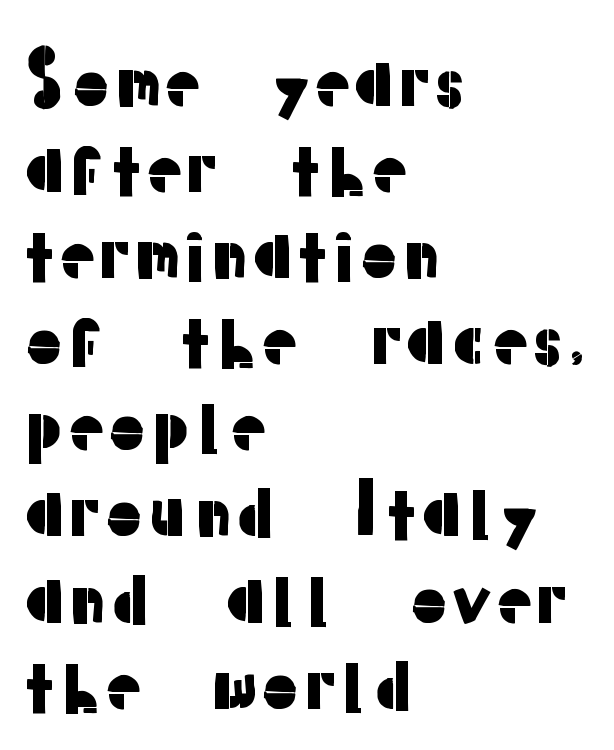
This sample uses a sans-serif face. A typesetter would call this zero additional tracking. Only glyphs here, with clear space below each row. If you drew a ruler down the left edge, every line would touch it. The letters stand straight up with perfectly vertical stems. Spacing verdict: proportional, widths tailored to each character.
